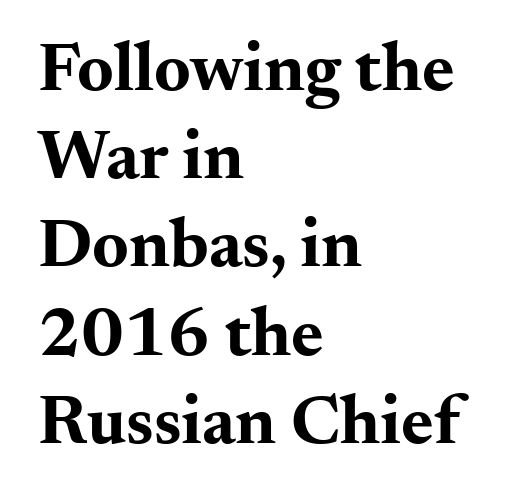
The image shows 70 px bold, wide serif type, upright; set left-aligned, normal line spacing (1.26x), normal letter spacing, not underlined; medium stroke contrast and a small x-height.
